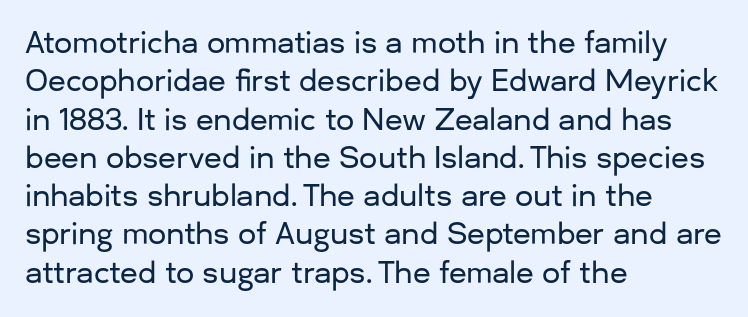
Q: Is the text italic (slanted)? A: No, it is upright.
Q: Is the typeface a serif or a sans-serif typeface? A: Sans-serif.
Q: Is the text underlined? A: No.
Q: How is the paragraph aligned? A: Left-aligned.
Q: Is the spacing between letters normal or unusually wide? A: Normal.
Q: Is the spacing between lines tight, normal or loose? A: Normal.
Q: Width (condensed, normal, or wide)? A: Normal.
Q: Stroke contrast? A: Low.
Q: x-height? A: Medium.
Q: Monospaced? A: No.
